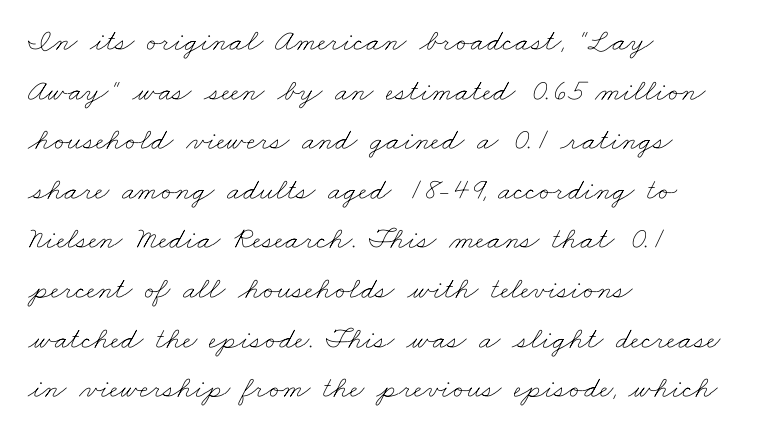
Type without underlining. Students, note that the glyphs here touch the page at normal intervals. The passage shown is typed in a proportional face where columns would drift. If you drew a ruler down the left edge, every line would touch it. Compared with typical paragraphs, the rows here are spaced about the same. Compared with a typical body face, this is equally light or lighter still.
